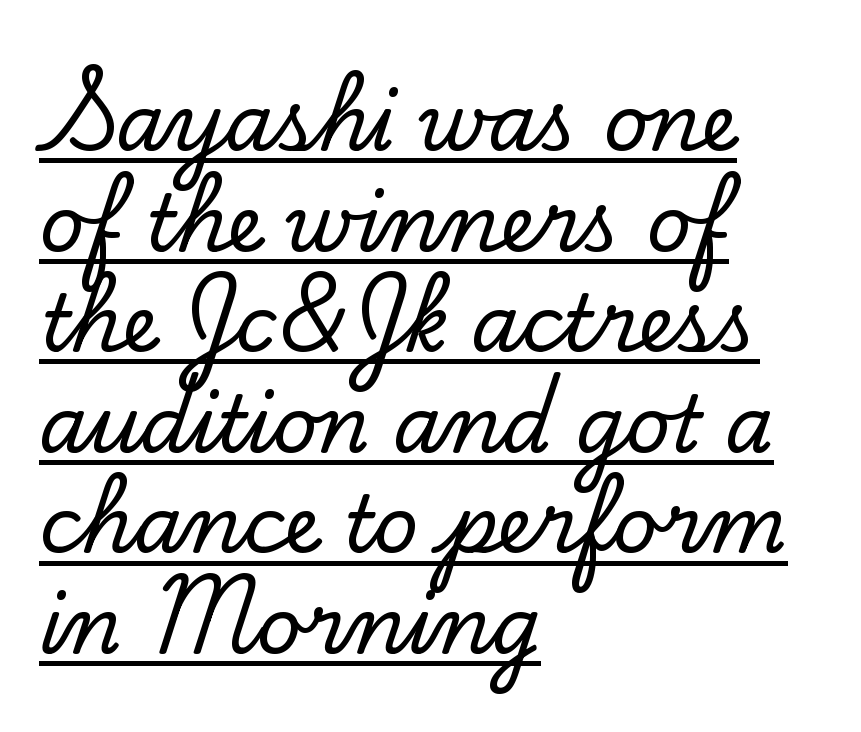
The image shows 78 px serif type; set left-aligned, normal line spacing (1.29x), normal letter spacing, underlined; low stroke contrast and a small x-height.
